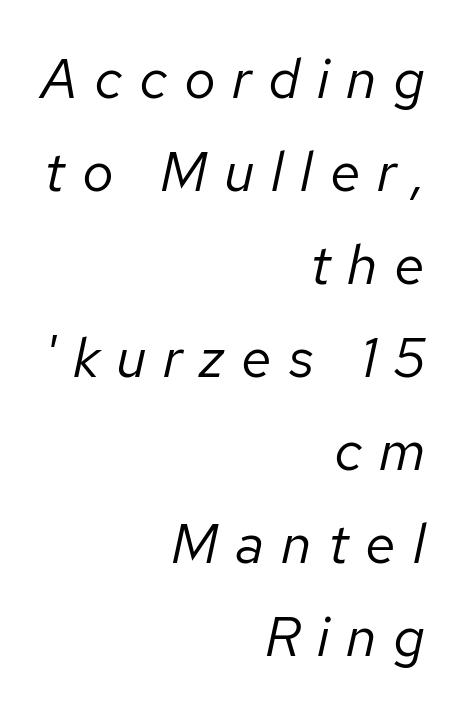
Q: Is the text bold? A: No.
Q: Is the text italic (slanted)? A: Yes, it leans right by about 12 degrees.
Q: Is the text underlined? A: No.
Q: How is the paragraph aligned? A: Right-aligned.
Q: Is the spacing between letters normal or unusually wide? A: Unusually wide.
Q: Is the spacing between lines tight, normal or loose? A: Normal.
Q: Width (condensed, normal, or wide)? A: Normal.
Q: Stroke contrast? A: Low.
Q: x-height? A: Medium.
Q: Monospaced? A: No.
